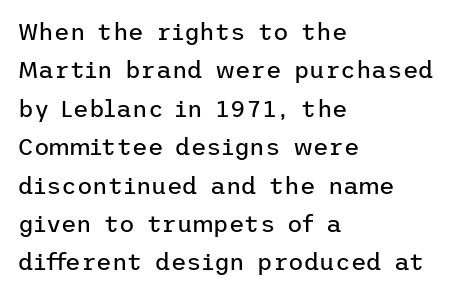
The image shows 24 px text type, upright; set left-aligned, normal line spacing (1.6x), normal letter spacing, not underlined.
